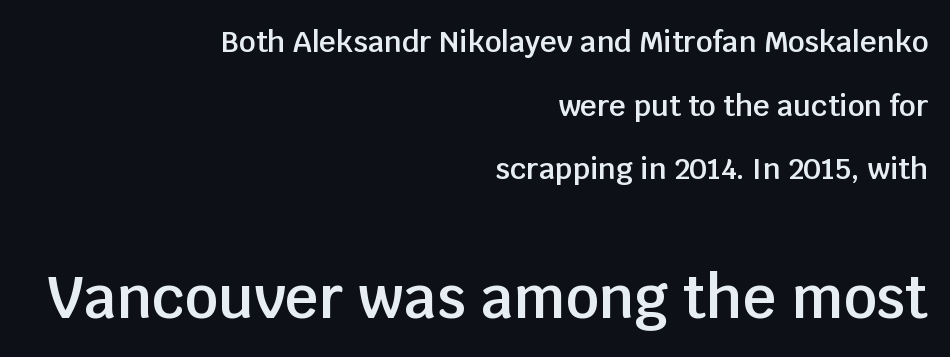
Q: Is the text bold? A: Semi-bold.
Q: Is the text italic (slanted)? A: No, it is upright.
Q: Is the typeface a serif or a sans-serif typeface? A: Sans-serif.
Q: Is the text underlined? A: No.
Q: How is the paragraph aligned? A: Right-aligned.
Q: Is the spacing between letters normal or unusually wide? A: Normal.
Q: Is the spacing between lines tight, normal or loose? A: Loose.
Q: Which block of text is set in a larger size, the first (top) or the second (bottom)? A: The second (bottom) one.
Q: Width (condensed, normal, or wide)? A: Normal.
Q: Stroke contrast? A: Low.
Q: x-height? A: Large.
Q: Monospaced? A: No.
